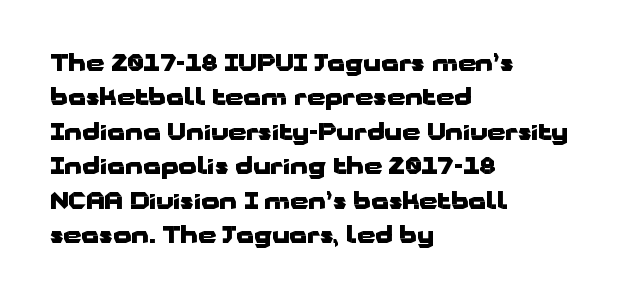
The image shows 23 px bold type, upright; set left-aligned, normal line spacing (1.5x), normal letter spacing, not underlined.
